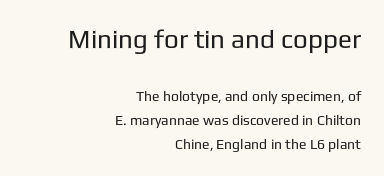
The image shows 26 px text type, upright; set right-aligned, normal line spacing (1.68x), normal letter spacing, not underlined; the first (top) block is 1.86x larger.
